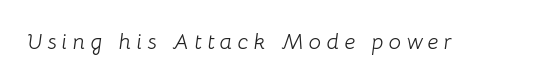
Glance below the letters and you will spot only blank space. Caption: face not bold, strokes unweighted. The rendering applies a slant to the glyphs. Short note: letters widely spaced.
